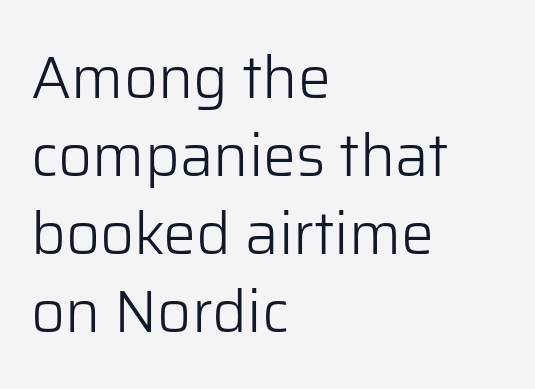
The characters are drawn with everyday or finer stroke widths. The letters sit at their default tracking, neither squeezed nor spread. Rendered with straight, roman letterforms. Decoration check: the copy has no underline.
